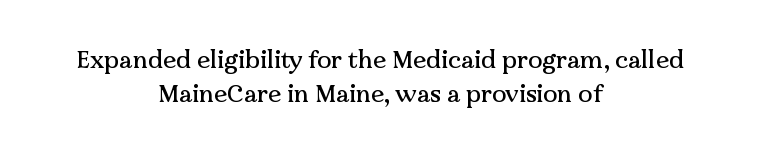
Q: Is the text italic (slanted)? A: No, it is upright.
Q: Is the text underlined? A: No.
Q: How is the paragraph aligned? A: Centered.
Q: Is the spacing between letters normal or unusually wide? A: Normal.
Q: Is the spacing between lines tight, normal or loose? A: Normal.
